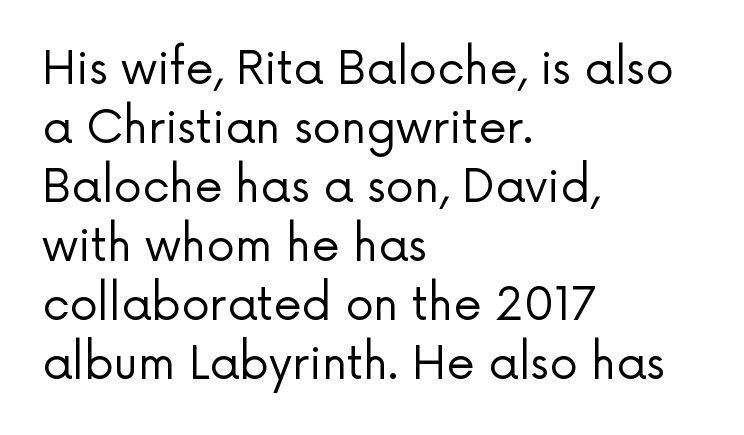
The image shows 45 px regular-weight sans-serif type, upright; set left-aligned, normal line spacing (1.31x), normal letter spacing, not underlined; low stroke contrast and a medium x-height.
